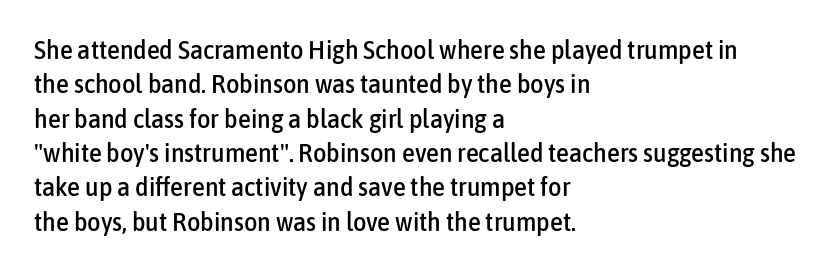
The image shows 26 px text type, upright; set left-aligned, normal line spacing (1.32x), normal letter spacing, not underlined.
